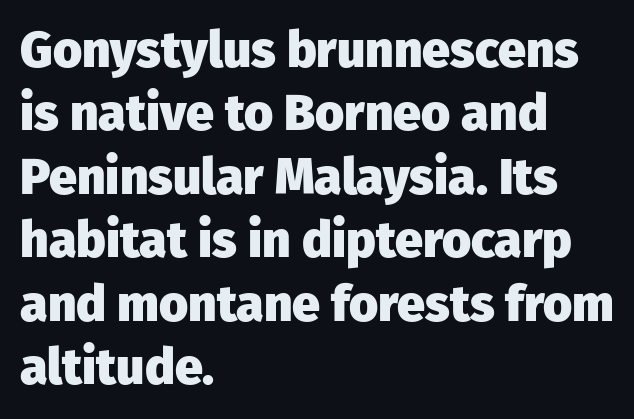
Q: Is the text bold? A: Yes.
Q: Is the text italic (slanted)? A: No, it is upright.
Q: Is the typeface a serif or a sans-serif typeface? A: Sans-serif.
Q: Is the text underlined? A: No.
Q: How is the paragraph aligned? A: Left-aligned.
Q: Is the spacing between letters normal or unusually wide? A: Normal.
Q: Is the spacing between lines tight, normal or loose? A: Normal.
Q: Width (condensed, normal, or wide)? A: Normal.
Q: Stroke contrast? A: Low.
Q: x-height? A: Medium.
Q: Monospaced? A: No.
